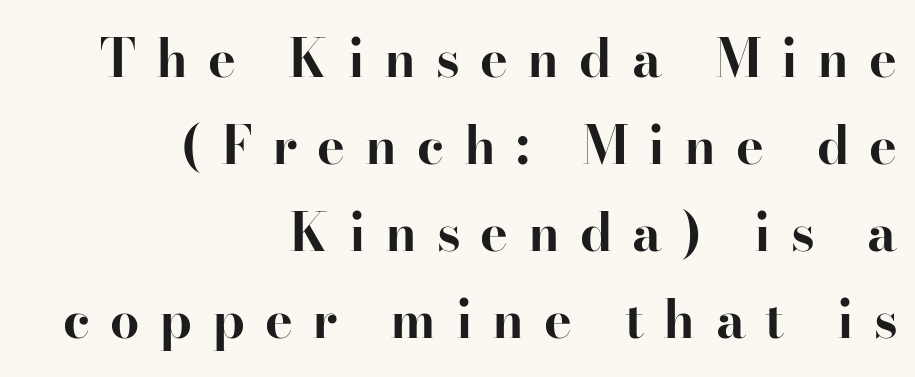
Q: Is the text bold? A: Yes.
Q: Is the text italic (slanted)? A: No, it is upright.
Q: Is the typeface a serif or a sans-serif typeface? A: Serif.
Q: Is the text underlined? A: No.
Q: How is the paragraph aligned? A: Right-aligned.
Q: Is the spacing between letters normal or unusually wide? A: Unusually wide.
Q: Is the spacing between lines tight, normal or loose? A: Normal.
Q: Width (condensed, normal, or wide)? A: Normal.
Q: Stroke contrast? A: High.
Q: x-height? A: Small.
Q: Monospaced? A: No.
